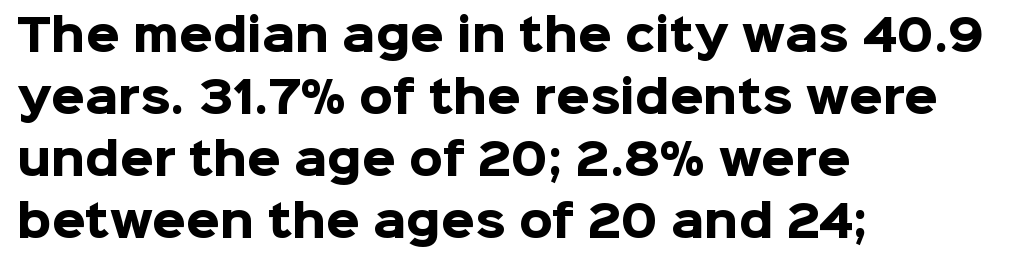
The image shows 43 px heavy sans-serif type, upright; set left-aligned, normal line spacing (1.44x), normal letter spacing, not underlined; low stroke contrast and a medium x-height.
